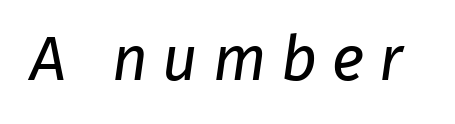
Note the varied advance widths — an 'i' is clearly narrower than an 'm'. This is sans-serif lettering, the kind often seen on screens and signage. Rule under the text: the space is simply empty. Observe the wide spacing: letters keep a clear distance from each other. Vertical stems look standard width or narrower in stroke.
